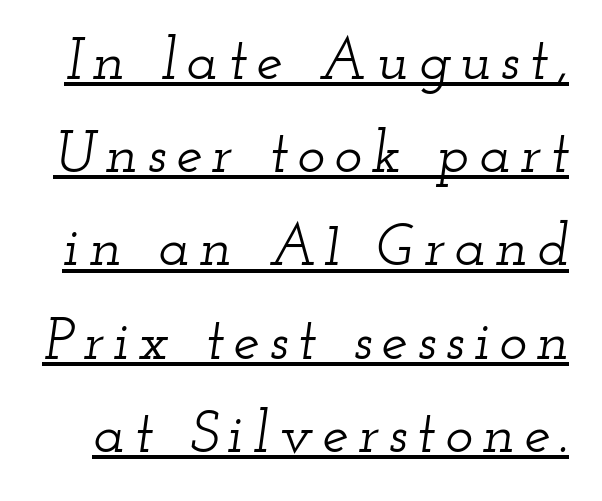
The image shows 59 px wide serif type, italic (leaning right); set normal line spacing (1.58x), underlined; low stroke contrast and a small x-height.
